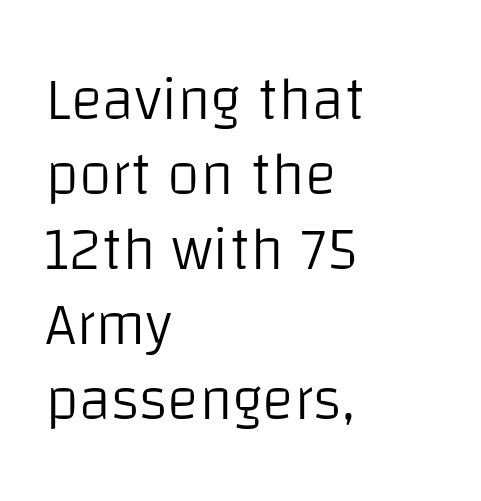
The image shows 60 px light sans-serif type, upright; set left-aligned, normal line spacing (1.25x), normal letter spacing, not underlined; low stroke contrast and a large x-height.
